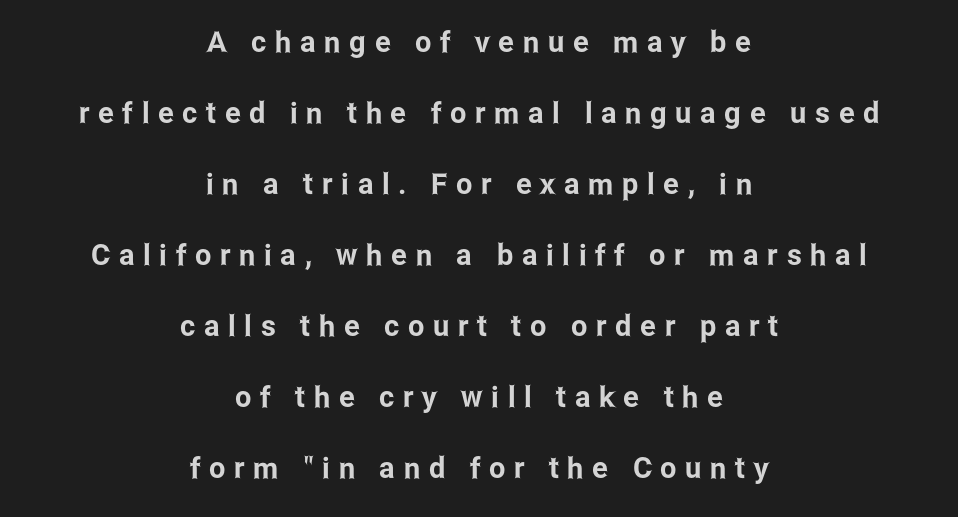
Rows of type keep a wide berth in the vertical direction. Look at the tracking — it's clearly loosened, letters drifting apart. Type style note: lacks serifs. The letters stand upright; this is a roman face. Words float on clear page, feet unadorned.
